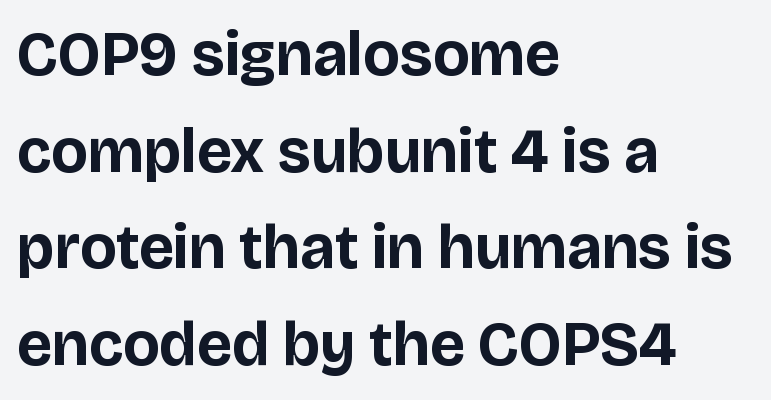
Q: Is the text bold? A: Yes.
Q: Is the text italic (slanted)? A: No, it is upright.
Q: Is the typeface a serif or a sans-serif typeface? A: Sans-serif.
Q: Is the text underlined? A: No.
Q: How is the paragraph aligned? A: Left-aligned.
Q: Is the spacing between letters normal or unusually wide? A: Normal.
Q: Is the spacing between lines tight, normal or loose? A: Normal.
Q: Width (condensed, normal, or wide)? A: Normal.
Q: Stroke contrast? A: Low.
Q: x-height? A: Large.
Q: Monospaced? A: No.
